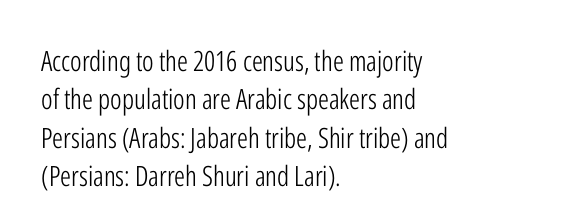
The designer left line spacing at the default. Only glyphs here, with clear space below each row. Tracking here is standard; glyphs follow each other at the usual distance. The cut favours lightness, reaching ordinary text weight at its darkest.
